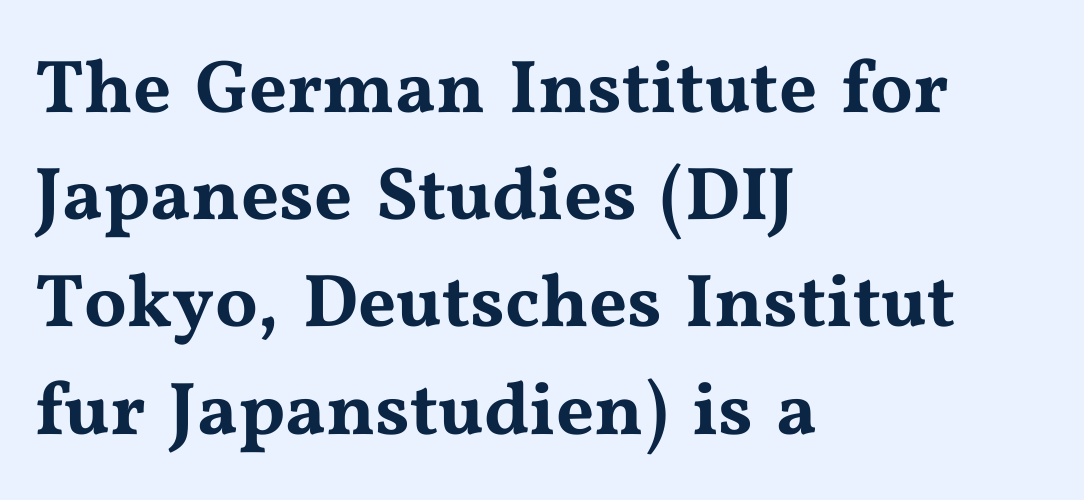
Characters remain perfectly vertical along every line. Each letter keeps its own natural width here, so spacing adapts to shape. Horizontal bands of white between lines are of average thickness. Which margin do the lines hug? The left one — the right edge is uneven.
